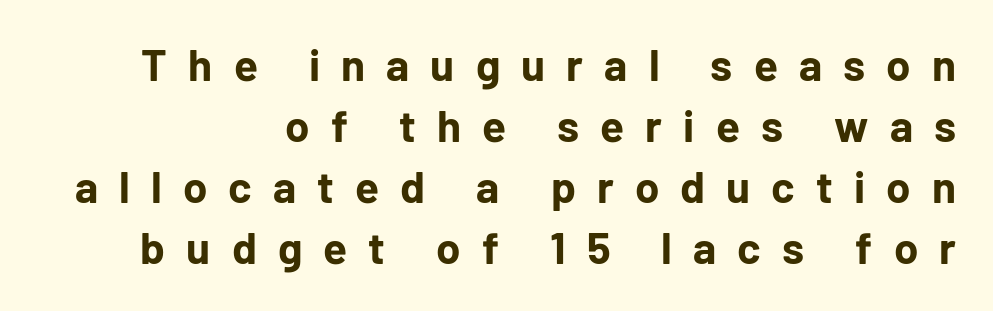
The image shows 44 px bold sans-serif type, upright; set right-aligned, normal line spacing (1.39x), unusually wide letter spacing (+0.48 em), not underlined; low stroke contrast and a medium x-height.
